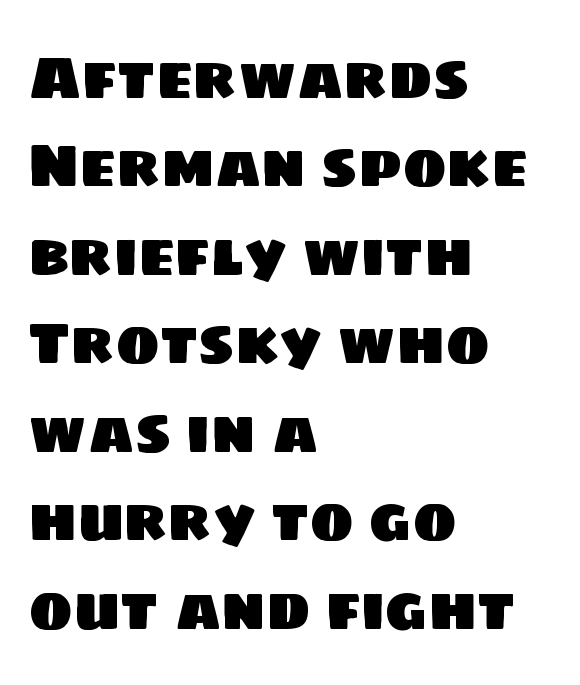
{"serif": "no", "width": "normal", "stroke_contrast": "low", "x_height": "large", "monospaced": "no", "underline": "no", "align": "left", "line_spacing": "normal", "line_spacing_ratio": 1.5, "letter_spacing": "normal", "letter_spacing_em": 0.0, "glyph_px": 59}
